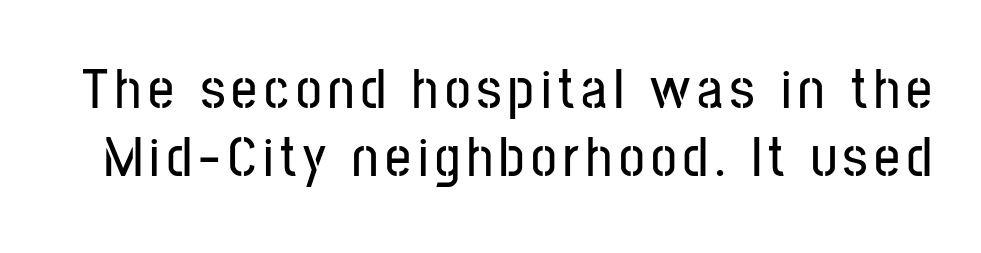
{"serif": "no", "italic": "no", "width": "condensed", "stroke_contrast": "low", "x_height": "medium", "monospaced": "no", "underline": "no", "line_spacing_ratio": 1.2, "glyph_px": 57}
